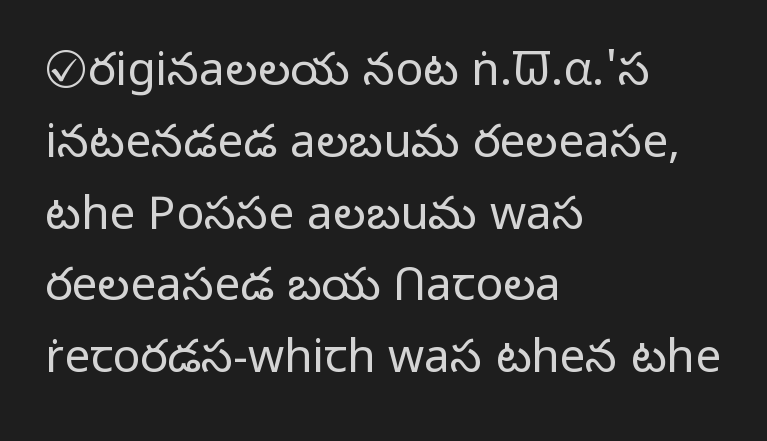
The image shows 46 px light sans-serif type, upright; set left-aligned, normal line spacing (1.56x), normal letter spacing, not underlined; low stroke contrast and a medium x-height.
